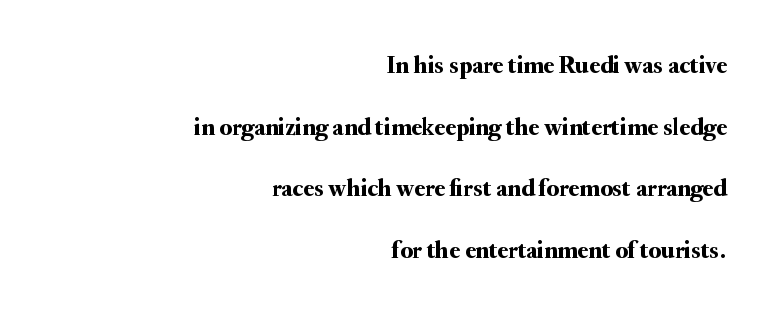
The image shows 25 px text type, upright; set right-aligned, loose line spacing (2.47x), normal letter spacing, not underlined.
